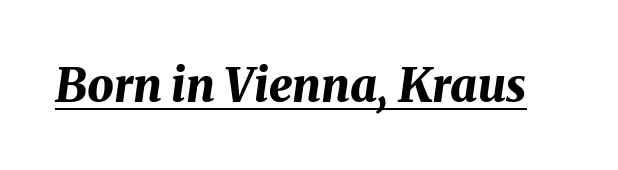
The image shows 47 px bold type, italic (leaning right); set normal letter spacing, underlined; medium stroke contrast and a medium x-height.
